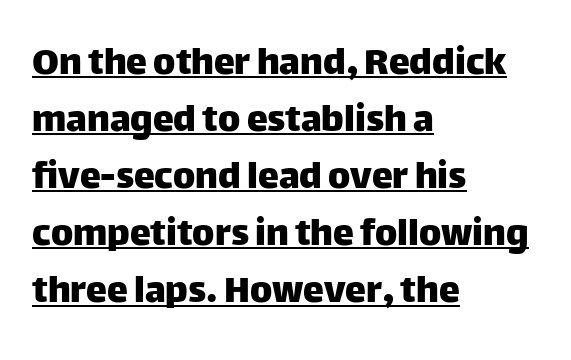
Q: Is the text italic (slanted)? A: No, it is upright.
Q: Is the typeface a serif or a sans-serif typeface? A: Sans-serif.
Q: Is the text underlined? A: Yes.
Q: How is the paragraph aligned? A: Left-aligned.
Q: Is the spacing between letters normal or unusually wide? A: Normal.
Q: Is the spacing between lines tight, normal or loose? A: Normal.
Q: Width (condensed, normal, or wide)? A: Normal.
Q: Stroke contrast? A: Low.
Q: x-height? A: Large.
Q: Monospaced? A: No.
